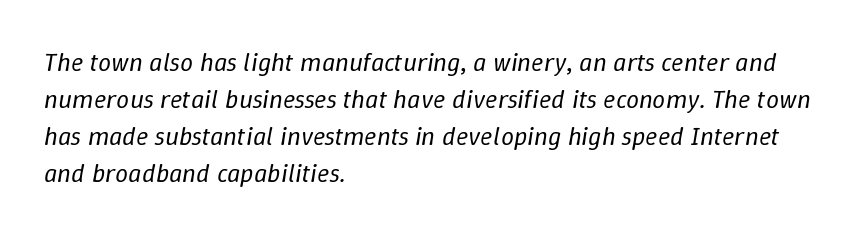
The image shows 26 px text type, italic (leaning right); set left-aligned, normal line spacing (1.42x), normal letter spacing, not underlined.
